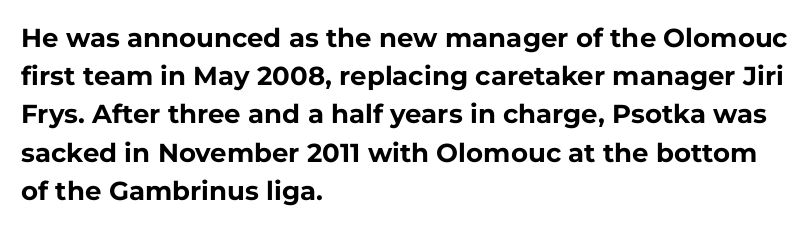
Q: Is the text bold? A: Yes.
Q: Is the text italic (slanted)? A: No, it is upright.
Q: Is the text underlined? A: No.
Q: How is the paragraph aligned? A: Left-aligned.
Q: Is the spacing between letters normal or unusually wide? A: Normal.
Q: Is the spacing between lines tight, normal or loose? A: Normal.
